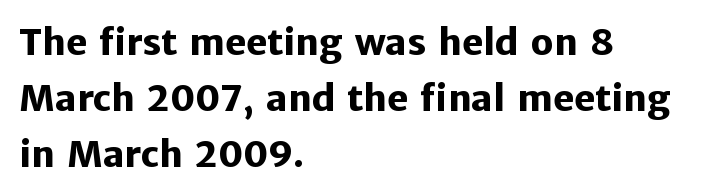
The image shows 36 px heavy sans-serif type, upright; set left-aligned, normal line spacing (1.55x), normal letter spacing, not underlined; low stroke contrast and a medium x-height.
